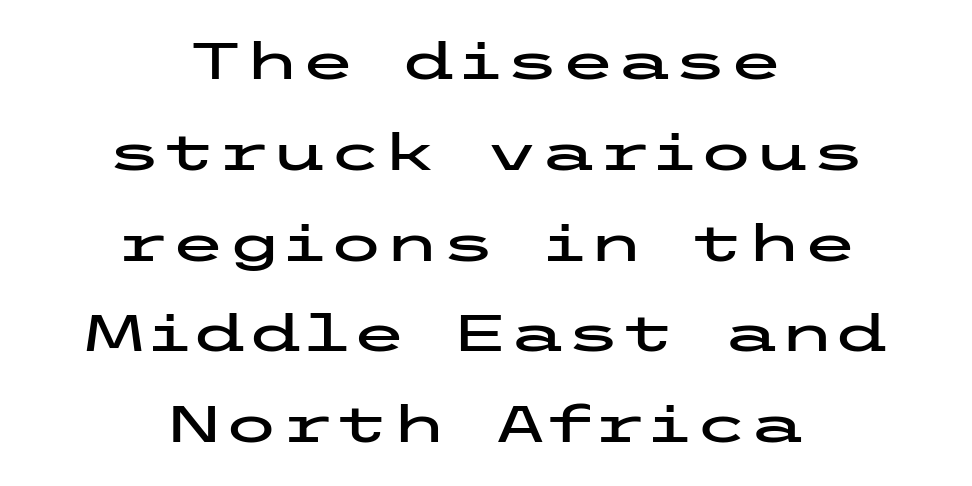
Q: Is the text italic (slanted)? A: No, it is upright.
Q: Is the typeface a serif or a sans-serif typeface? A: Sans-serif.
Q: Is the text underlined? A: No.
Q: How is the paragraph aligned? A: Centered.
Q: Is the spacing between letters normal or unusually wide? A: Normal.
Q: Width (condensed, normal, or wide)? A: Wide.
Q: Stroke contrast? A: Low.
Q: x-height? A: Medium.
